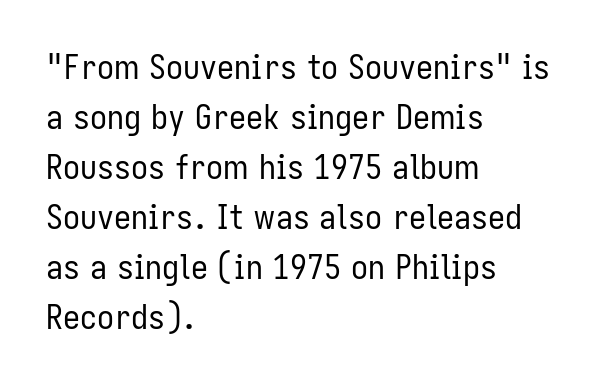
Check where the strokes stop: nothing finishes them off — pure sans. Does the copy run flush right? No — it runs flush left. The designer left line spacing at the default. Nobody drew a line under any word here. Each stroke keeps to a modest, everyday thickness or less.
